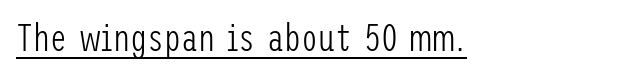
Q: Is the text bold? A: No.
Q: Is the text italic (slanted)? A: No, it is upright.
Q: Is the typeface a serif or a sans-serif typeface? A: Sans-serif.
Q: Is the text underlined? A: Yes.
Q: Is the spacing between letters normal or unusually wide? A: Normal.
Q: Width (condensed, normal, or wide)? A: Condensed.
Q: Stroke contrast? A: Low.
Q: x-height? A: Medium.
